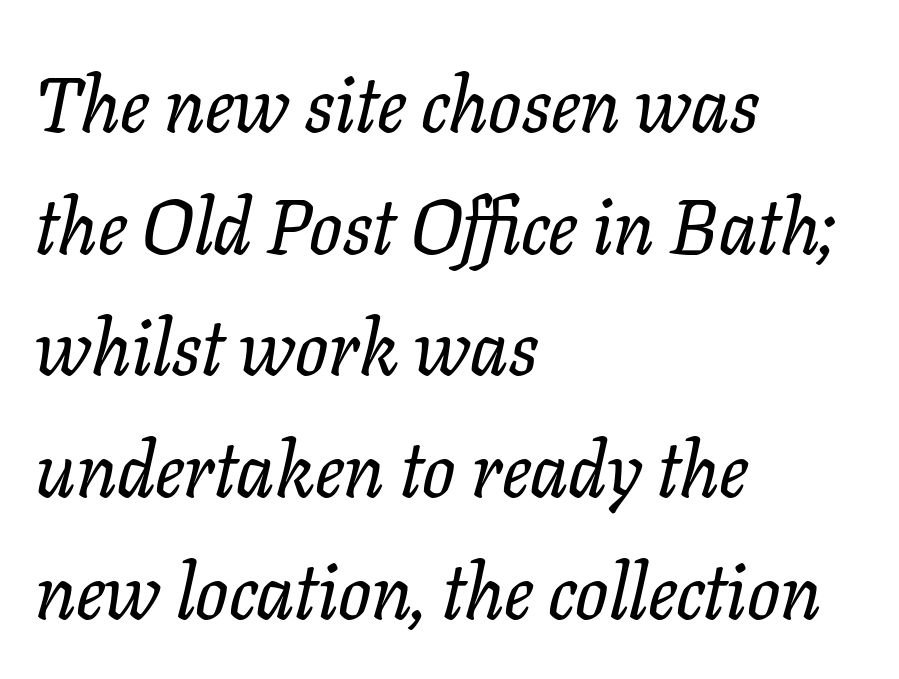
Q: Is the text italic (slanted)? A: Yes, it leans right by about 11 degrees.
Q: Is the typeface a serif or a sans-serif typeface? A: Serif.
Q: Is the text underlined? A: No.
Q: How is the paragraph aligned? A: Left-aligned.
Q: Is the spacing between letters normal or unusually wide? A: Normal.
Q: Is the spacing between lines tight, normal or loose? A: Normal.
Q: Width (condensed, normal, or wide)? A: Normal.
Q: Stroke contrast? A: Low.
Q: x-height? A: Medium.
Q: Monospaced? A: No.
